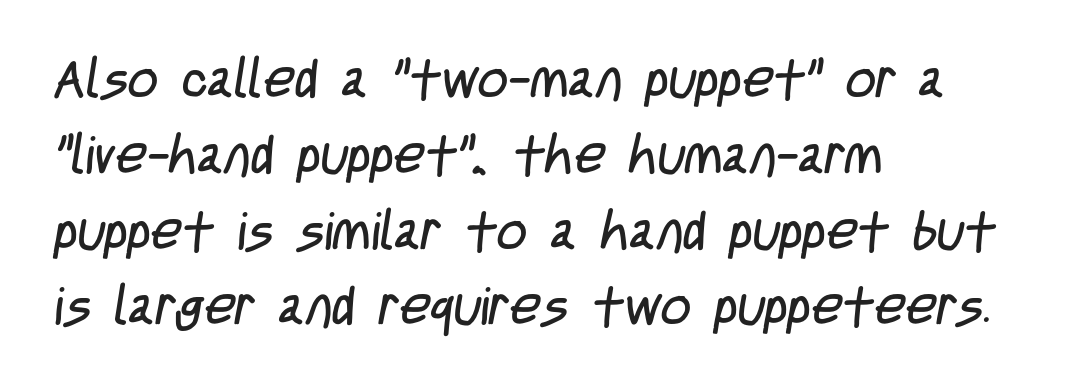
{"serif": "no", "bold": "no", "weight": "regular", "width": "condensed", "stroke_contrast": "low", "x_height": "large", "monospaced": "no", "underline": "no", "align": "left", "line_spacing": "normal", "line_spacing_ratio": 1.43, "letter_spacing": "normal", "letter_spacing_em": 0.0, "glyph_px": 53}
